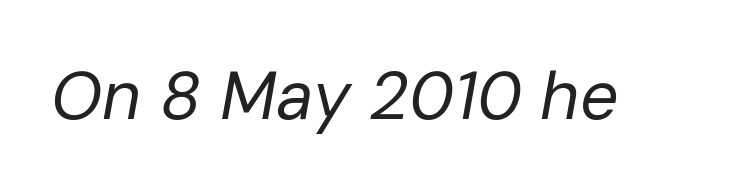
Between one letter and the next there's only the usual sliver of space. The font sits on the lighter half of the weight spectrum, regular included. Italic? Definitely — the glyphs are oblique. The glyphs are unaccompanied by any horizontal stroke below them.
